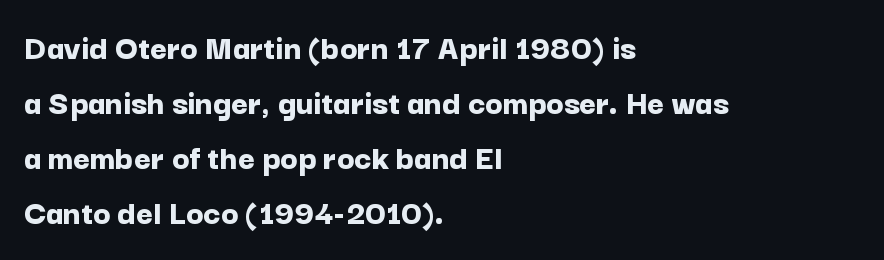
{"serif": "no", "italic": "no", "bold": "yes", "weight": "bold", "width": "normal", "stroke_contrast": "low", "x_height": "medium", "monospaced": "no", "underline": "no", "align": "left", "line_spacing": "normal", "line_spacing_ratio": 1.53, "letter_spacing": "normal", "letter_spacing_em": 0.0, "glyph_px": 36}
